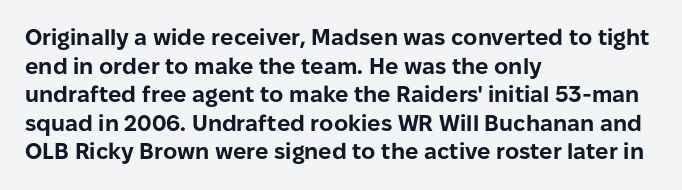
{"italic": "no", "bold": "yes", "underline": "no", "align": "left", "line_spacing": "normal", "line_spacing_ratio": 1.3, "letter_spacing": "normal", "letter_spacing_em": 0.0, "glyph_px": 22}
